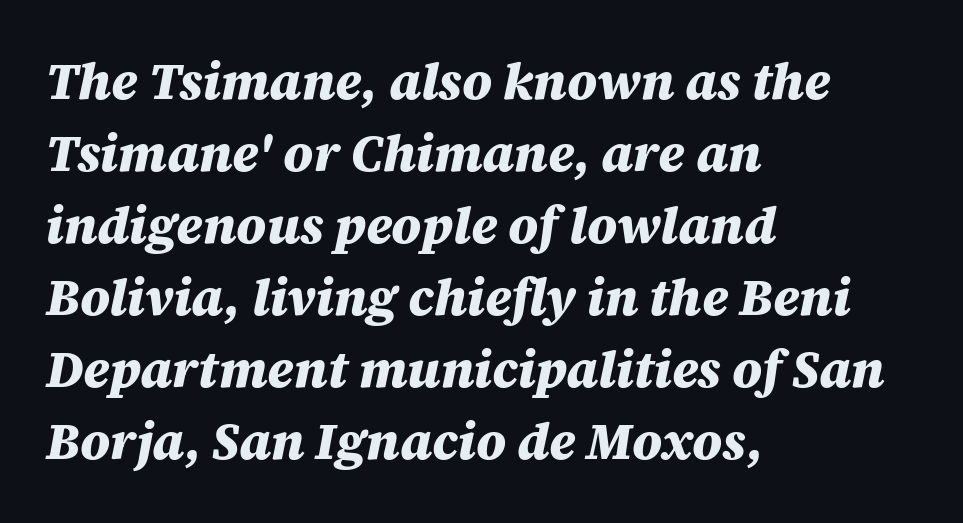
Where is the straight margin? On the left. Plenty of ink on the page — the face is bold. Vertical spacing — default. Only glyphs here, with clear space below each row. The face used here is rendered with its standard letterfit. The letters advance in unequal steps, a hallmark of proportional type.
